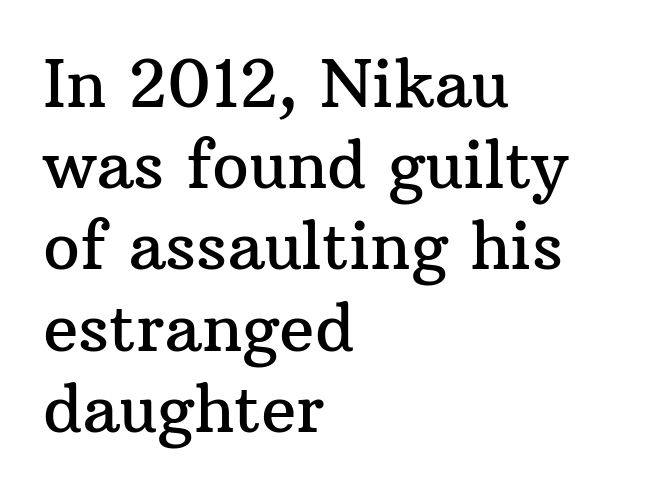
The image shows 65 px serif type, upright; set left-aligned, normal line spacing (1.25x), normal letter spacing, not underlined; medium stroke contrast and a medium x-height.
